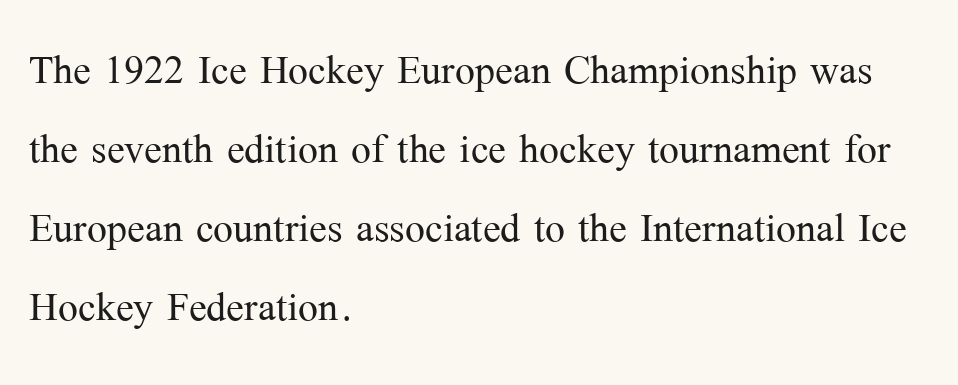
Q: Is the text bold? A: No.
Q: Is the text italic (slanted)? A: No, it is upright.
Q: Is the typeface a serif or a sans-serif typeface? A: Serif.
Q: Is the text underlined? A: No.
Q: How is the paragraph aligned? A: Left-aligned.
Q: Is the spacing between letters normal or unusually wide? A: Normal.
Q: Is the spacing between lines tight, normal or loose? A: Normal.
Q: Width (condensed, normal, or wide)? A: Normal.
Q: Stroke contrast? A: Medium.
Q: x-height? A: Medium.
Q: Monospaced? A: No.
